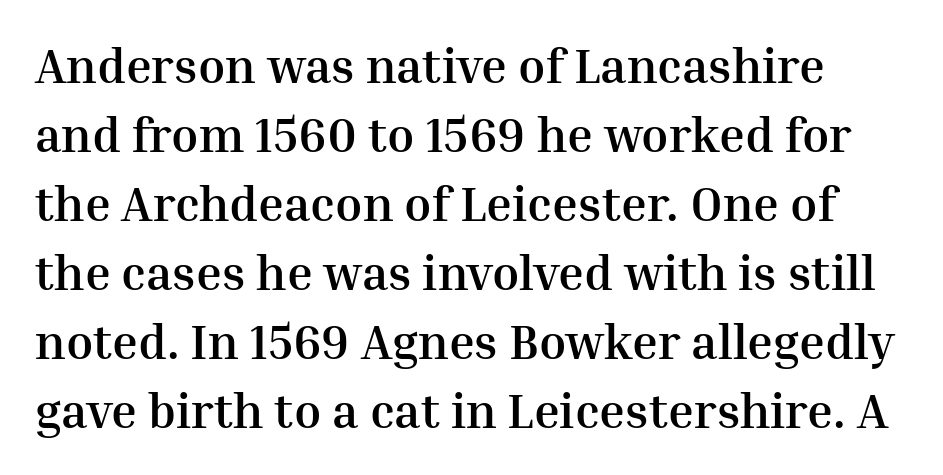
{"serif": "yes", "italic": "no", "bold": "yes", "weight": "semibold", "width": "normal", "stroke_contrast": "medium", "x_height": "medium", "monospaced": "no", "underline": "no", "line_spacing": "normal", "line_spacing_ratio": 1.41, "letter_spacing": "normal", "letter_spacing_em": 0.0, "glyph_px": 49}
